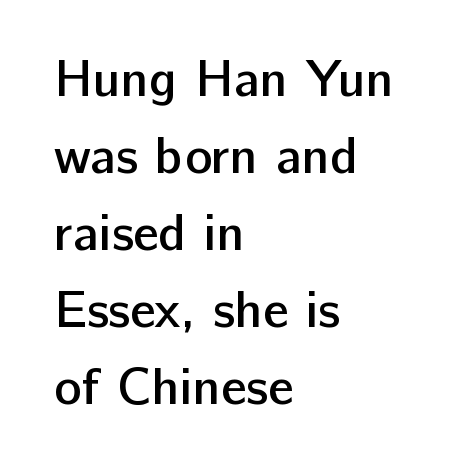
{"serif": "no", "italic": "no", "bold": "semi", "weight": "semibold", "width": "normal", "stroke_contrast": "low", "x_height": "medium", "monospaced": "no", "underline": "no", "align": "left", "line_spacing": "normal", "line_spacing_ratio": 1.48, "letter_spacing": "normal", "letter_spacing_em": 0.0, "glyph_px": 52}
